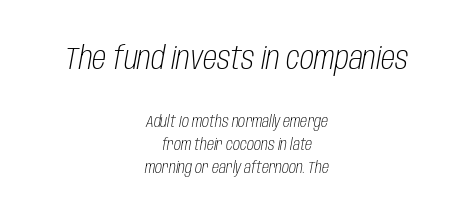
{"italic": "yes", "lean": "right", "slant_degrees": 10, "bold": "no", "weight": "light", "width": "condensed", "stroke_contrast": "low", "x_height": "large", "monospaced": "no", "underline": "no", "align": "center", "line_spacing": "normal", "line_spacing_ratio": 1.43, "letter_spacing": "normal", "letter_spacing_em": 0.0, "larger_block": "first", "size_ratio": 2.0, "glyph_px": 32}
